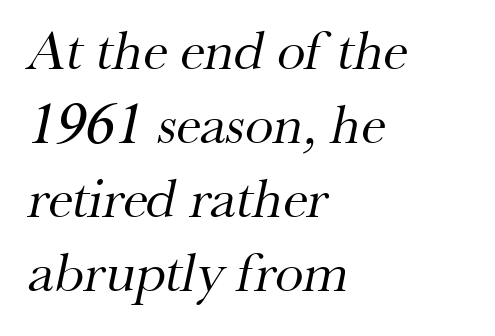
The compositor pushed each line to the left boundary. Each letter keeps its own natural width here, so spacing adapts to shape. The area under the type is left untouched. What's the leading like? Ordinary, nothing unusual. These glyphs show unthickened strokes, regular width or finer. The line texture is even and compact thanks to regular tracking.
